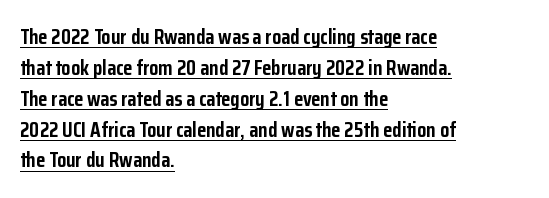
A roman cut, with each character standing at attention. This sample carries an underscore along the baseline area. Rows of type keep a routine distance in the vertical direction. Notice how the passage keeps a crisp vertical edge on the left only. I'd describe the lettering as bold — thick and assertive.
